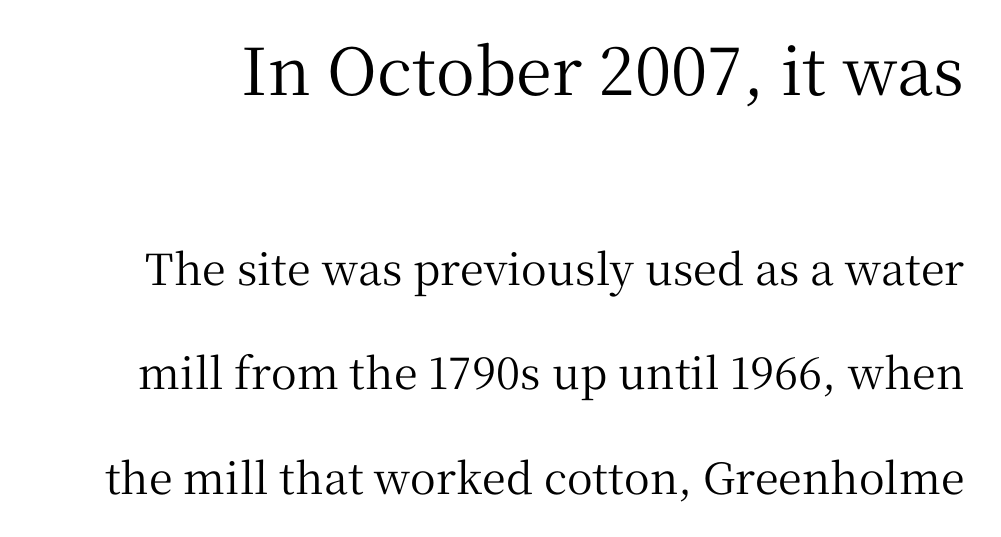
Here the first block reads like a headline and the second like body copy. Horizontal bands of white between lines are thick stripes. This rendering leaves character spacing at its baseline value. Regarding serifs, this sample has them.
